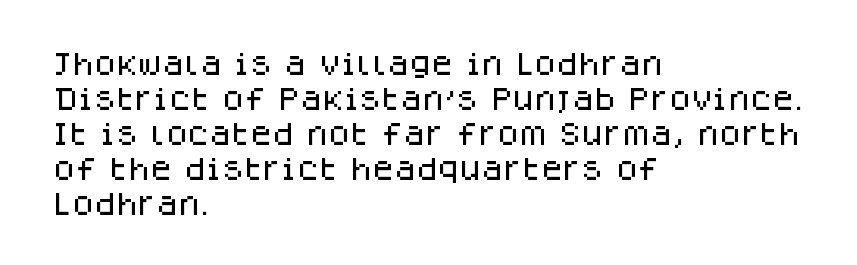
The rendering uses a moderate line-height, typical for paragraphs. A typesetter would call this zero additional tracking. Teacher's note: observe the even left margin — that is flush-left alignment. The string is rendered with underlining switched off. Posture: straight, roman, zero tilt.
